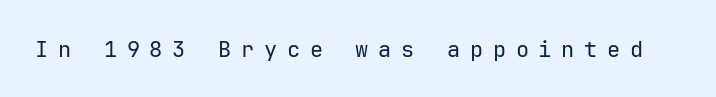
{"italic": "no", "bold": "no", "underline": "no", "letter_spacing": "wide", "letter_spacing_em": 0.44, "glyph_px": 22}
